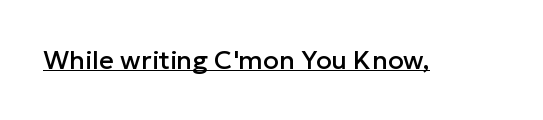
{"italic": "no", "underline": "yes", "letter_spacing": "normal", "letter_spacing_em": 0.0, "glyph_px": 26}
